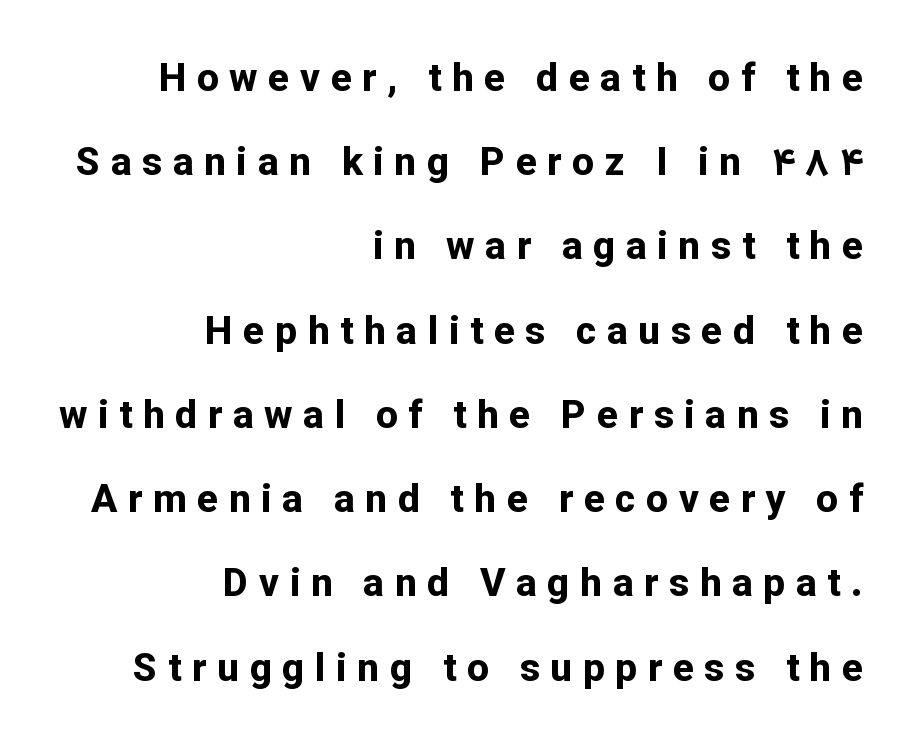
Is the block centered? No — it sits flush against the right margin. Words float on clear page, feet unadorned. On the weight axis this lands at bold, roughly 700. Characters remain perfectly vertical along every line. Each letter's strokes conclude bluntly, with no projecting serifs. Here the designer chose a conventional face with non-uniform glyph widths.
